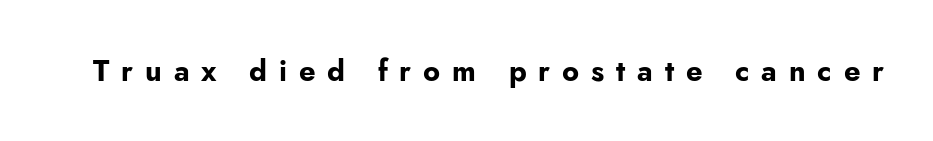
Weight check: bold — yes, fully. The glyphs are unaccompanied by any horizontal stroke below them. Classification — sans serif. Every character sits straight up, as roman type does. In terms of letterspacing, this is a distinctly airy, spread setting. Varying glyph widths throughout — classic text-font behaviour.
